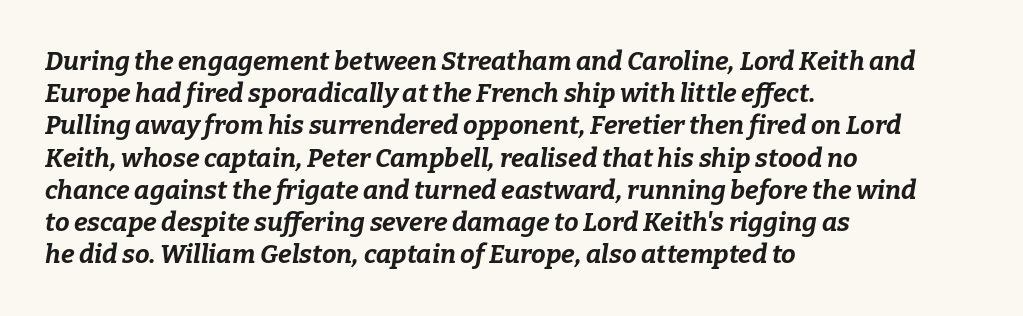
The image shows 26 px bold type, italic (leaning right); set left-aligned, line spacing 1.24x, normal letter spacing, not underlined.
